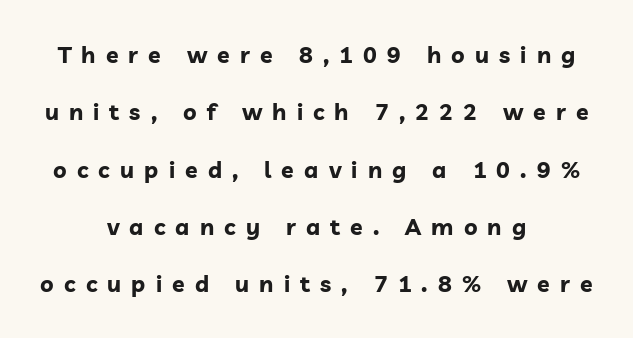
The image shows 23 px bold type, upright; set centered, loose line spacing (2.49x), unusually wide letter spacing (+0.44 em), not underlined.
